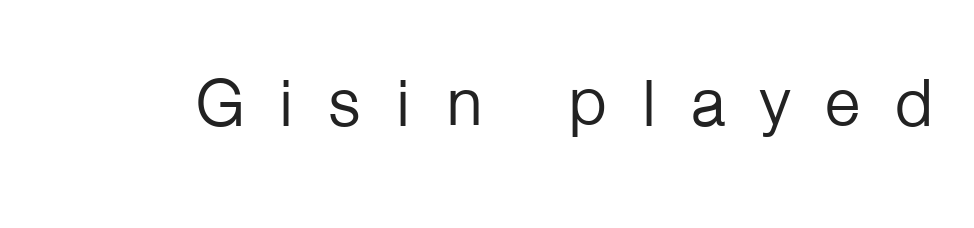
Q: Is the text bold? A: No.
Q: Is the text italic (slanted)? A: No, it is upright.
Q: Is the typeface a serif or a sans-serif typeface? A: Sans-serif.
Q: Is the text underlined? A: No.
Q: Is the spacing between letters normal or unusually wide? A: Unusually wide.
Q: Width (condensed, normal, or wide)? A: Normal.
Q: Stroke contrast? A: Low.
Q: x-height? A: Medium.
Q: Monospaced? A: No.
